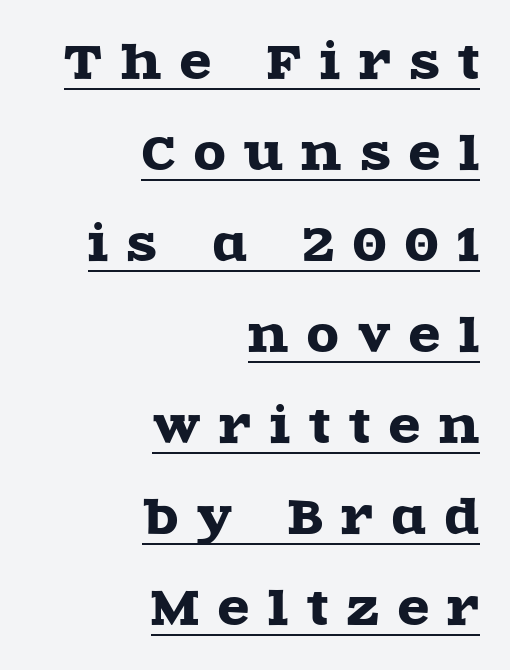
A great deal of white space separates one row of letters from the next. In designer terms, the underline attribute is active on this setting. Line ends are locked; line starts wander. Spacing verdict: proportional, widths tailored to each character. You could only call the tracking loose — the letters float apart.
